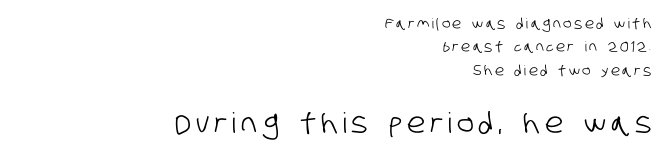
{"serif": "no", "width": "condensed", "stroke_contrast": "low", "x_height": "large", "monospaced": "no", "underline": "no", "align": "right", "line_spacing": "normal", "line_spacing_ratio": 1.67, "larger_block": "second", "size_ratio": 2.0, "glyph_px": 28}
